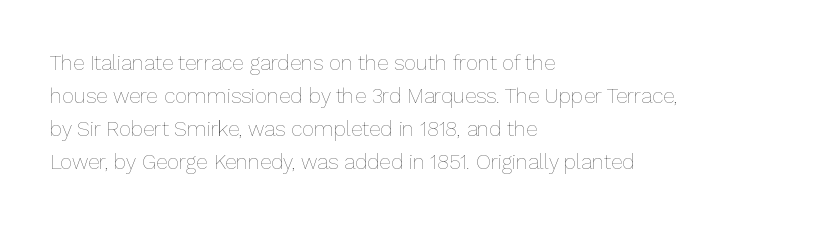
Q: Is the text bold? A: No.
Q: Is the text italic (slanted)? A: No, it is upright.
Q: Is the text underlined? A: No.
Q: How is the paragraph aligned? A: Left-aligned.
Q: Is the spacing between letters normal or unusually wide? A: Normal.
Q: Is the spacing between lines tight, normal or loose? A: Normal.
